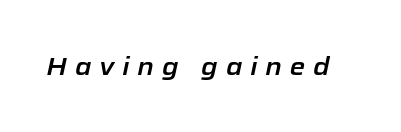
The image shows 25 px text type, italic (leaning right); set unusually wide letter spacing (+0.31 em), not underlined.
